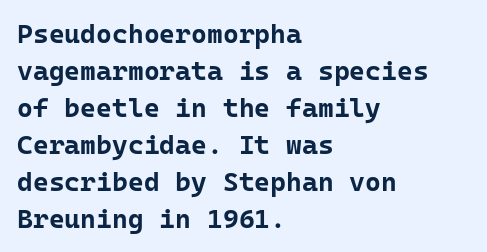
Every character sits straight up, as roman type does. Words appear dense and cohesive because spacing is normal. On the weight axis this lands at bold, roughly 700. In terms of leading, this rendering sits right in the middle.
